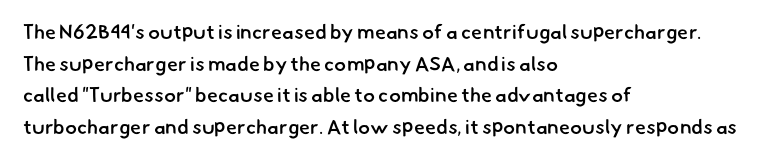
Q: Is the text bold? A: Semi-bold.
Q: Is the text underlined? A: No.
Q: How is the paragraph aligned? A: Left-aligned.
Q: Is the spacing between letters normal or unusually wide? A: Normal.
Q: Is the spacing between lines tight, normal or loose? A: Normal.
